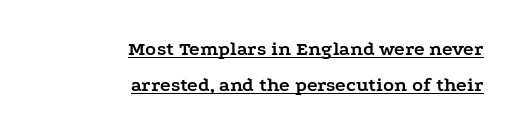
Q: Is the text bold? A: Yes.
Q: Is the text italic (slanted)? A: No, it is upright.
Q: Is the text underlined? A: Yes.
Q: How is the paragraph aligned? A: Right-aligned.
Q: Is the spacing between letters normal or unusually wide? A: Normal.
